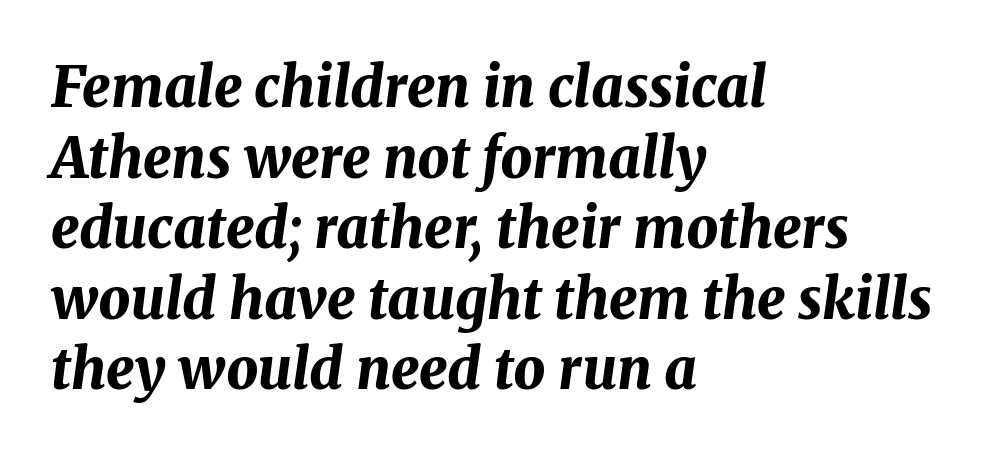
The image shows 56 px bold type, italic (leaning right); set left-aligned, normal line spacing (1.26x), normal letter spacing, not underlined; medium stroke contrast and a medium x-height.
